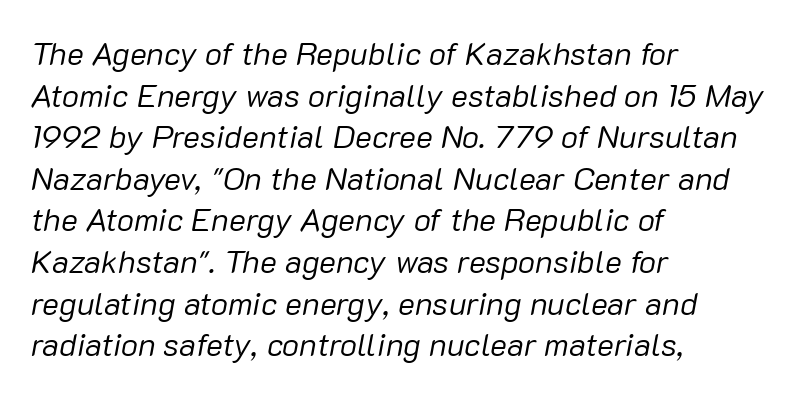
The image shows 32 px regular-weight type, italic (leaning right); set left-aligned, normal line spacing (1.3x), normal letter spacing, not underlined; low stroke contrast and a medium x-height.
